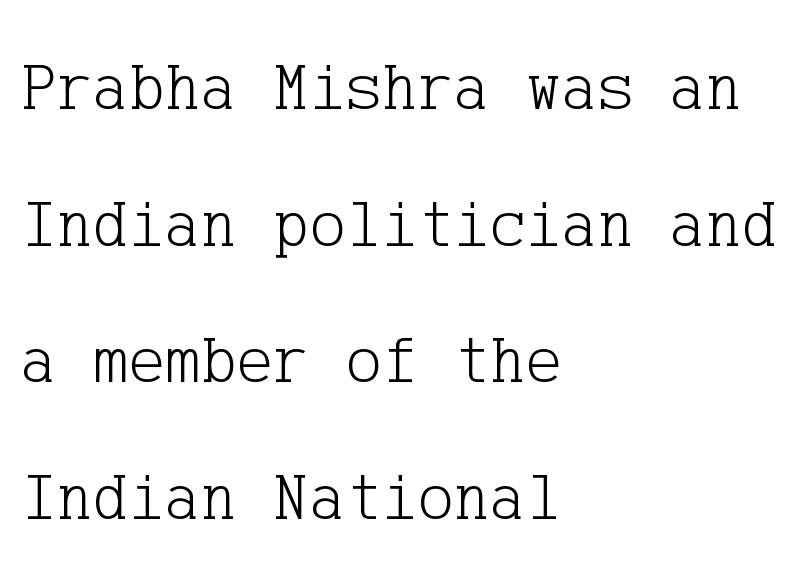
Q: Is the text bold? A: No.
Q: Is the text italic (slanted)? A: No, it is upright.
Q: Is the typeface a serif or a sans-serif typeface? A: Serif.
Q: Is the text underlined? A: No.
Q: How is the paragraph aligned? A: Left-aligned.
Q: Is the spacing between letters normal or unusually wide? A: Normal.
Q: Is the spacing between lines tight, normal or loose? A: Loose.
Q: Width (condensed, normal, or wide)? A: Normal.
Q: Stroke contrast? A: Low.
Q: x-height? A: Medium.
